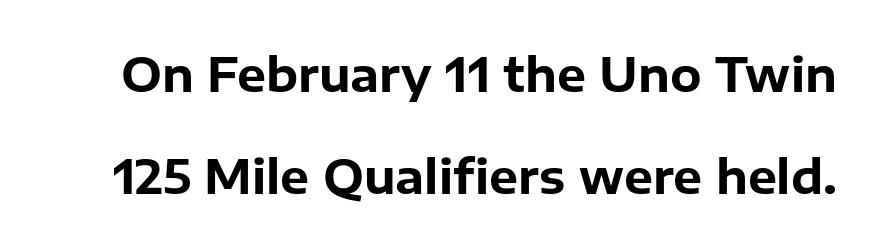
Q: Is the text bold? A: Yes.
Q: Is the text italic (slanted)? A: No, it is upright.
Q: Is the typeface a serif or a sans-serif typeface? A: Sans-serif.
Q: Is the text underlined? A: No.
Q: Is the spacing between letters normal or unusually wide? A: Normal.
Q: Is the spacing between lines tight, normal or loose? A: Loose.
Q: Width (condensed, normal, or wide)? A: Normal.
Q: Stroke contrast? A: Low.
Q: x-height? A: Medium.
Q: Monospaced? A: No.
